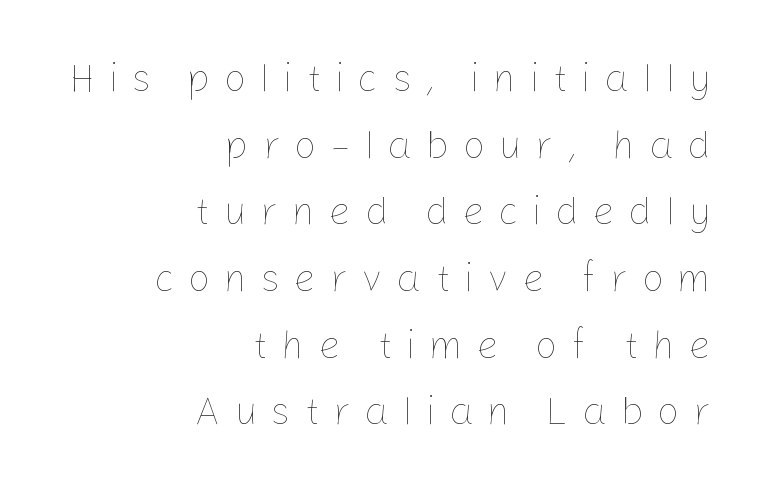
The image shows 39 px thin type, upright; set right-aligned, line spacing 1.71x, unusually wide letter spacing (+0.35 em), not underlined; low stroke contrast and a medium x-height.
